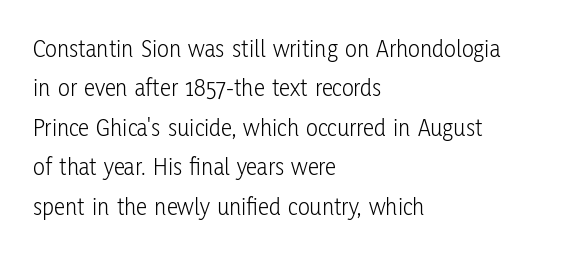
Q: Is the text bold? A: No.
Q: Is the text italic (slanted)? A: No, it is upright.
Q: Is the text underlined? A: No.
Q: How is the paragraph aligned? A: Left-aligned.
Q: Is the spacing between letters normal or unusually wide? A: Normal.
Q: Is the spacing between lines tight, normal or loose? A: Normal.
